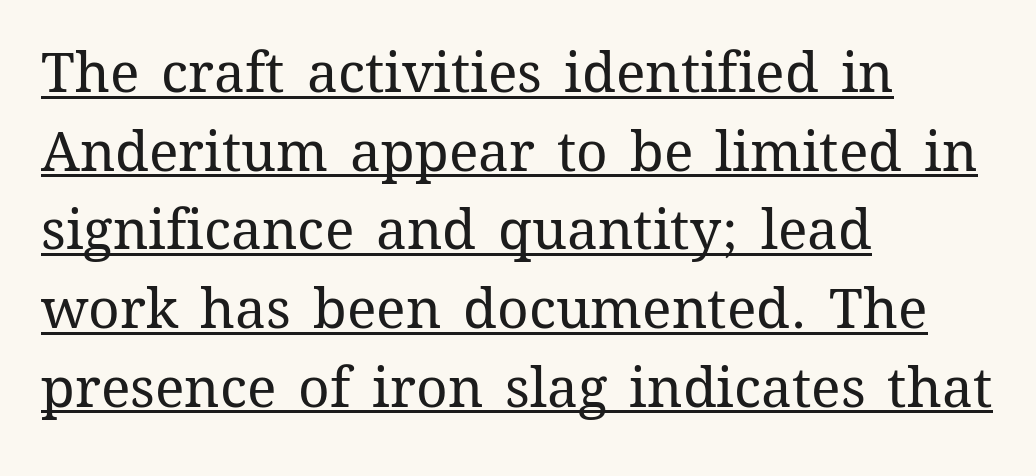
The image shows 55 px regular-weight type, upright; set left-aligned, normal line spacing (1.43x), normal letter spacing, underlined; medium stroke contrast and a medium x-height.
